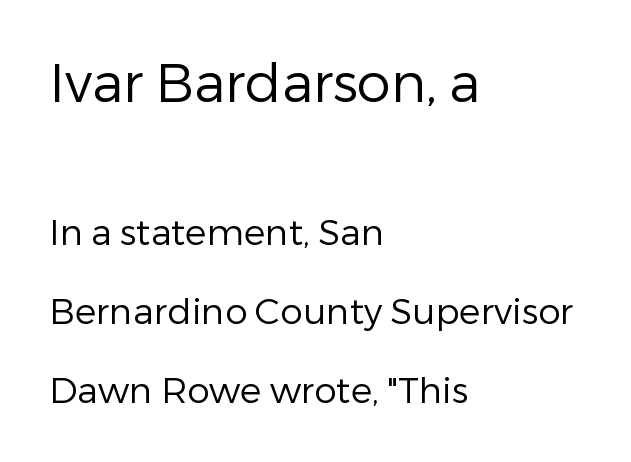
The characters are drawn with everyday or finer stroke widths. Do the letters lean? They stand straight. Underline: absent. The letters carry no serifs — their stems end cleanly without finishing strokes. What's the leading like? Stretched, with rows far apart.
